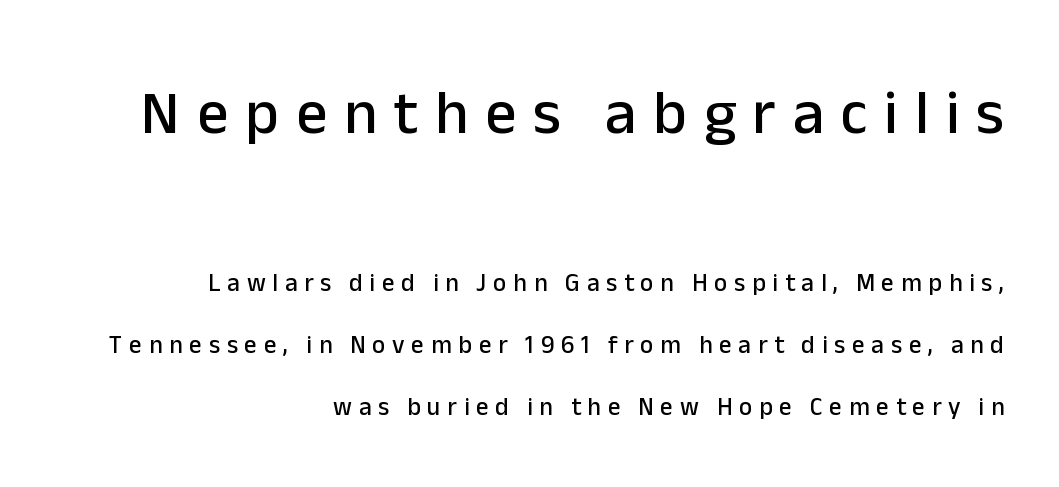
Display-style spreading of the glyphs; the letterfit is very open. Leading: increased. The space directly below the letters is spotless. Is this a fixed-width face? No — the glyphs have proportional, varying widths.
